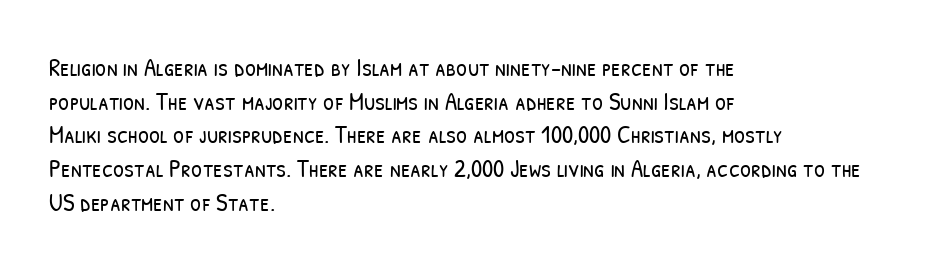
Q: Is the text bold? A: No.
Q: Is the text underlined? A: No.
Q: How is the paragraph aligned? A: Left-aligned.
Q: Is the spacing between letters normal or unusually wide? A: Normal.
Q: Is the spacing between lines tight, normal or loose? A: Normal.
